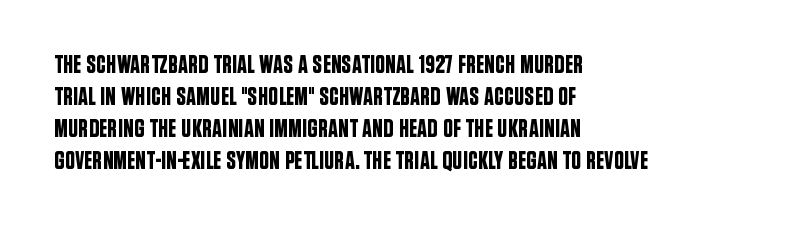
Summary of vertical rhythm: regular, with standard interline spacing. The string is rendered with underlining switched off. This rendering uses left alignment, leaving the right contour irregular. The lettering stays uniformly vertical, giving the passage a roman look. The horizontal fit of the characters is conventional and even.
